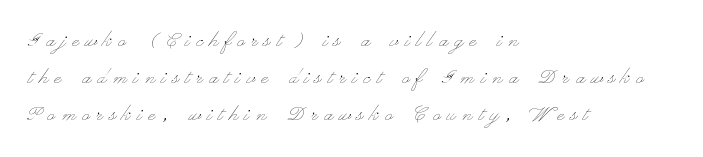
{"bold": "no", "underline": "no", "align": "left", "line_spacing": "normal", "line_spacing_ratio": 1.48, "letter_spacing": "wide", "letter_spacing_em": 0.27, "glyph_px": 25}
